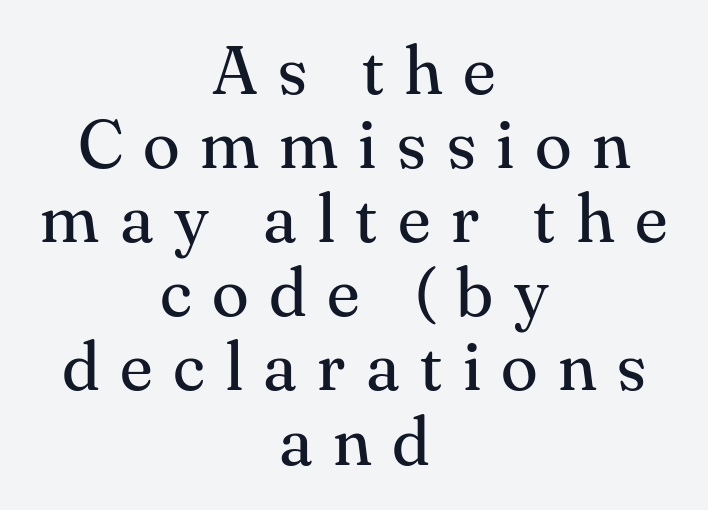
The image shows 68 px regular-weight serif type, upright; set centered, tight line spacing (1.09x), unusually wide letter spacing (+0.3 em), not underlined; medium stroke contrast and a small x-height.
